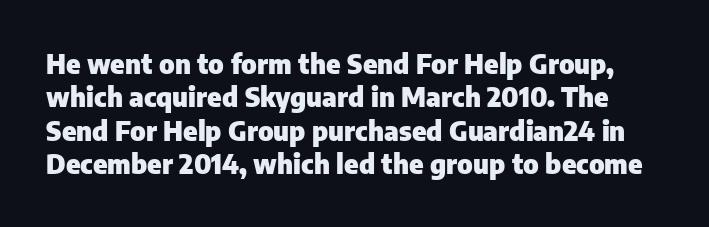
Q: Is the text bold? A: Yes.
Q: Is the text italic (slanted)? A: No, it is upright.
Q: Is the text underlined? A: No.
Q: Is the spacing between letters normal or unusually wide? A: Normal.
